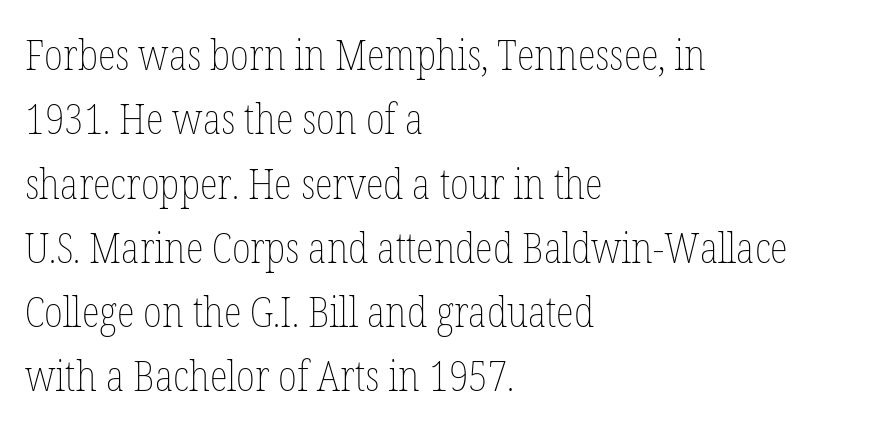
The image shows 42 px thin, condensed type, upright; set left-aligned, normal line spacing (1.53x), normal letter spacing, not underlined; low stroke contrast and a medium x-height.
